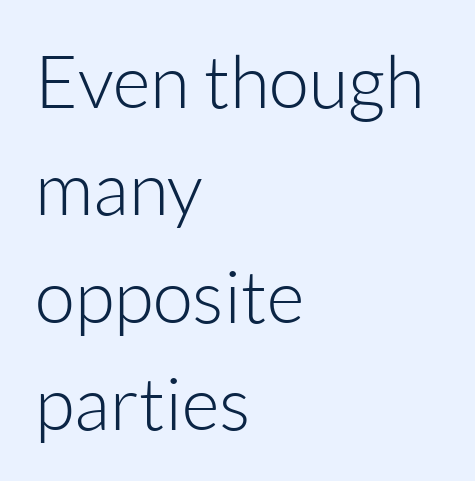
Nope, not italic — everything's standing straight. Do the characters align in a grid? No, the font is proportional. Inter-character spacing is left at the font's built-in metrics. The block of text has a typical density, with ordinary space between rows. The specimen omits any rule beneath the text block's lines.
